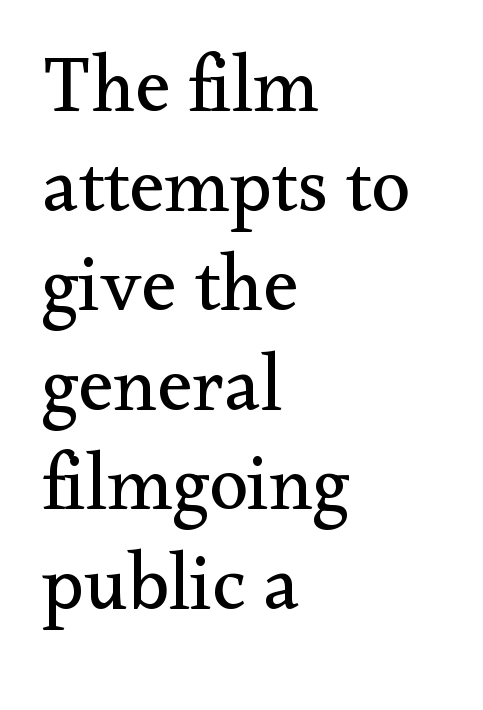
A typesetter would call this zero additional tracking. Glance below the letters and you will spot only blank space. The paragraph has a hard left edge and a soft right edge. How would I describe the line gaps? Plain and ordinary. The letters advance in unequal steps, a hallmark of proportional type.
